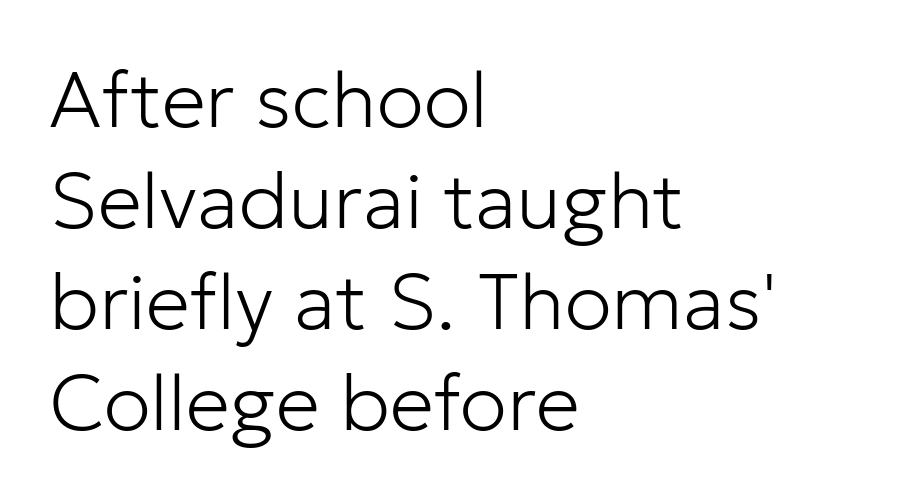
Each new line begins a customary step beneath the previous one. Looks like regular typesetting: each glyph gets only the width it needs. Quick note: underline off. The rag falls on the right side of this text block. Heaviness? Minimal to ordinary, like unemphasized prose. Rendered with straight, roman letterforms.
